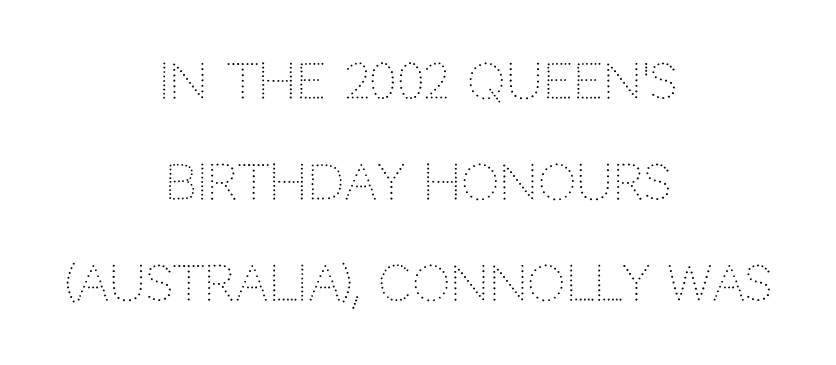
{"serif": "no", "italic": "no", "bold": "no", "weight": "light", "width": "normal", "stroke_contrast": "low", "x_height": "large", "monospaced": "no", "underline": "no", "align": "center", "line_spacing": "loose", "line_spacing_ratio": 2.1, "letter_spacing": "normal", "letter_spacing_em": 0.0, "glyph_px": 48}
